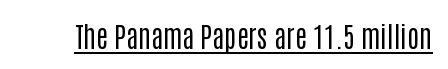
Are there feet on the stems? There aren't — it's a sans. The type is set solid horizontally, with unmodified tracking. The passage shown is typed in a proportional face where columns would drift. Stems and bowls with no extra thickness — not bold. No italicization has been applied; the sample stays upright. Honestly, the underline is the first thing you notice here.
